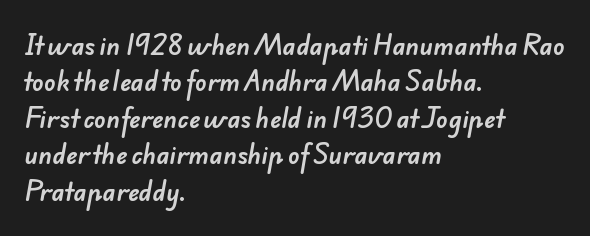
Q: Is the text underlined? A: No.
Q: How is the paragraph aligned? A: Left-aligned.
Q: Is the spacing between letters normal or unusually wide? A: Normal.
Q: Is the spacing between lines tight, normal or loose? A: Normal.
